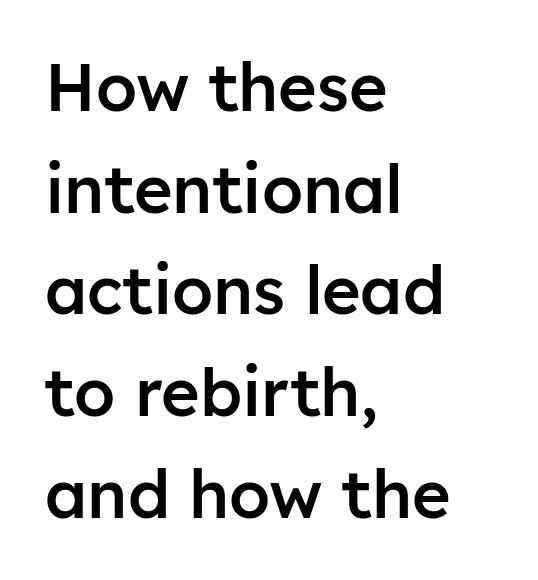
Characters remain perfectly vertical along every line. Emphasis by weight is partial: semibold. Here the designer chose a conventional face with non-uniform glyph widths. Decoration check: the copy has no underline.
